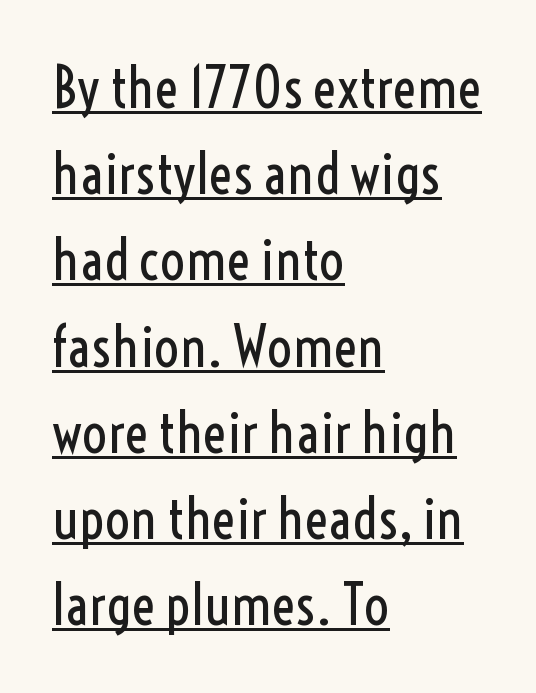
{"serif": "no", "italic": "no", "bold": "no", "weight": "regular", "width": "condensed", "x_height": "medium", "monospaced": "no", "underline": "yes", "align": "left", "line_spacing": "normal", "line_spacing_ratio": 1.54, "letter_spacing": "normal", "letter_spacing_em": 0.0, "glyph_px": 56}
